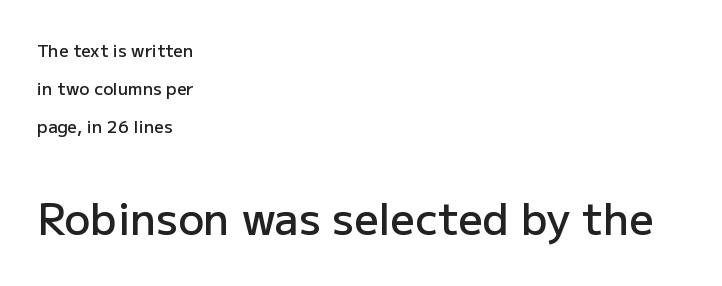
The image shows 43 px semibold sans-serif type, upright; set left-aligned, loose line spacing (2.23x), normal letter spacing, not underlined; the second (bottom) block is 2.53x larger; low stroke contrast and a medium x-height.
